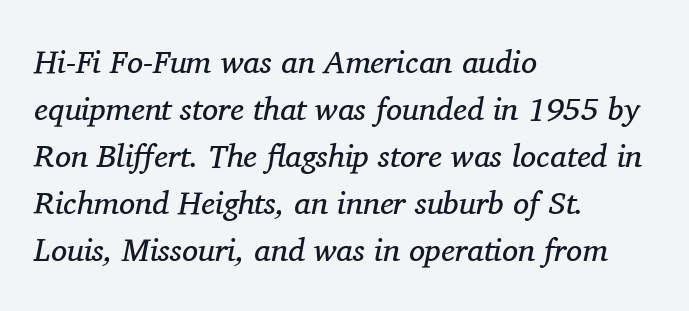
Q: Is the text bold? A: No.
Q: Is the text italic (slanted)? A: Yes, it leans right by about 11 degrees.
Q: Is the typeface a serif or a sans-serif typeface? A: Serif.
Q: Is the text underlined? A: No.
Q: How is the paragraph aligned? A: Left-aligned.
Q: Is the spacing between letters normal or unusually wide? A: Normal.
Q: Is the spacing between lines tight, normal or loose? A: Normal.
Q: Width (condensed, normal, or wide)? A: Normal.
Q: Stroke contrast? A: Medium.
Q: x-height? A: Medium.
Q: Monospaced? A: No.
